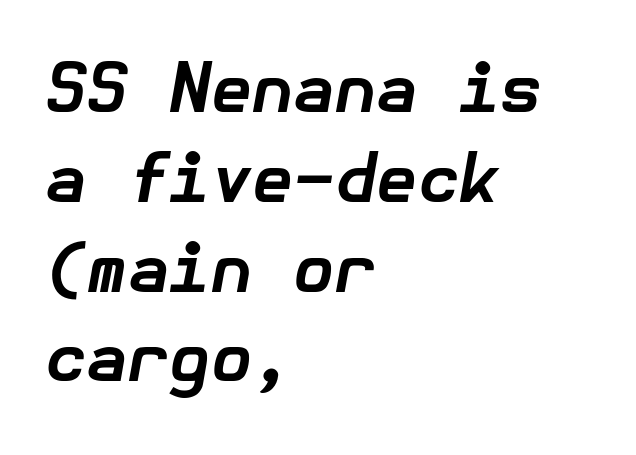
{"italic": "yes", "lean": "right", "slant_degrees": 10, "bold": "yes", "weight": "bold", "width": "normal", "stroke_contrast": "low", "x_height": "medium", "underline": "no", "align": "left", "line_spacing": "normal", "line_spacing_ratio": 1.34, "letter_spacing": "normal", "letter_spacing_em": 0.0, "glyph_px": 67}
